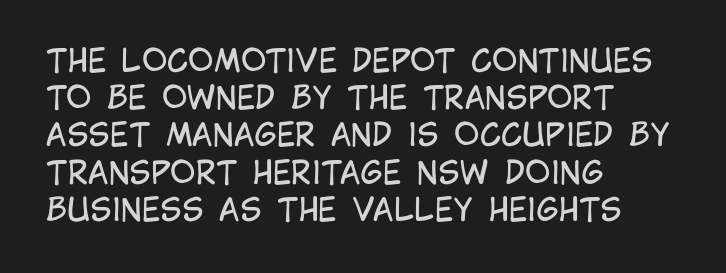
{"serif": "no", "italic": "no", "bold": "no", "weight": "regular", "width": "condensed", "stroke_contrast": "low", "x_height": "large", "monospaced": "no", "underline": "no", "align": "left", "line_spacing_ratio": 1.2, "letter_spacing": "normal", "letter_spacing_em": 0.0, "glyph_px": 31}
